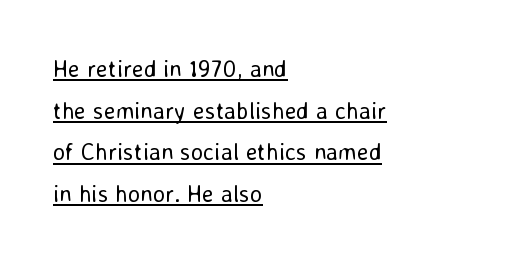
Q: Is the text bold? A: No.
Q: Is the text italic (slanted)? A: No, it is upright.
Q: Is the text underlined? A: Yes.
Q: How is the paragraph aligned? A: Left-aligned.
Q: Is the spacing between letters normal or unusually wide? A: Normal.
